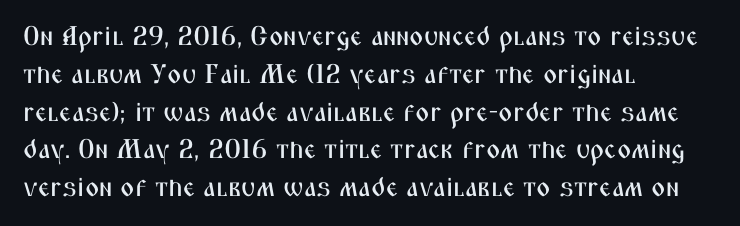
The image shows 27 px text type, upright; set left-aligned, normal line spacing (1.4x), normal letter spacing, not underlined.
